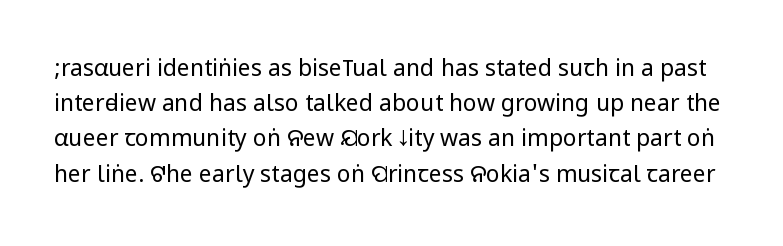
Q: Is the text bold? A: No.
Q: Is the text italic (slanted)? A: No, it is upright.
Q: Is the text underlined? A: No.
Q: Is the spacing between letters normal or unusually wide? A: Normal.
Q: Is the spacing between lines tight, normal or loose? A: Normal.
